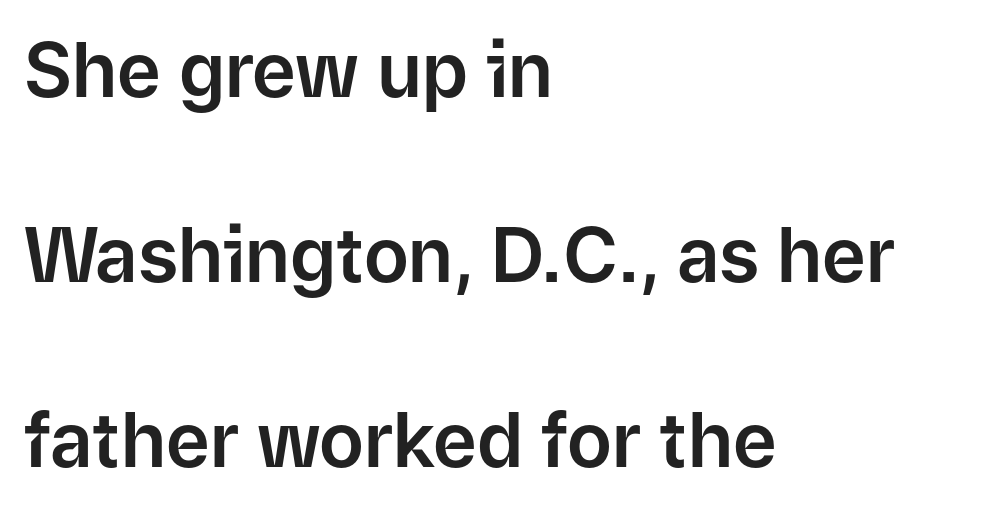
Q: Is the text italic (slanted)? A: No, it is upright.
Q: Is the typeface a serif or a sans-serif typeface? A: Sans-serif.
Q: Is the text underlined? A: No.
Q: How is the paragraph aligned? A: Left-aligned.
Q: Is the spacing between letters normal or unusually wide? A: Normal.
Q: Is the spacing between lines tight, normal or loose? A: Loose.
Q: Width (condensed, normal, or wide)? A: Normal.
Q: Stroke contrast? A: Low.
Q: x-height? A: Medium.
Q: Monospaced? A: No.
